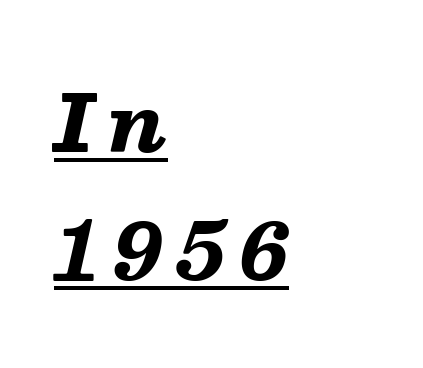
This rendering features underlined lettering. The lines are quadded left. The face used here is proportionally spaced, like ordinary book or web type. The sample has been set heavy, in full bold. The rendering uses a moderate line-height, typical for paragraphs.
